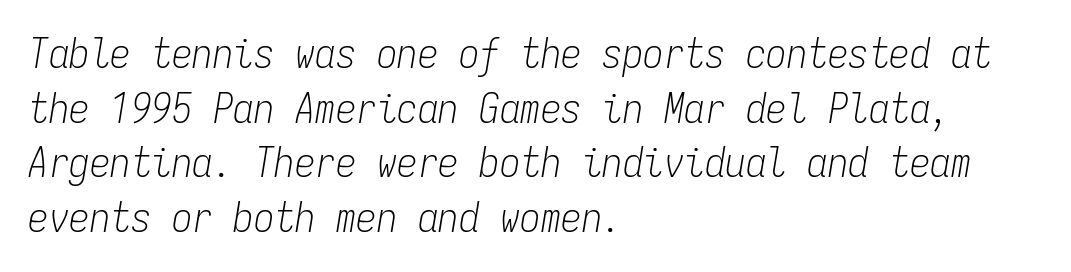
The image shows 41 px light, condensed type, italic (leaning right), monospaced; set left-aligned, normal line spacing (1.33x), normal letter spacing, not underlined; low stroke contrast and a medium x-height.
